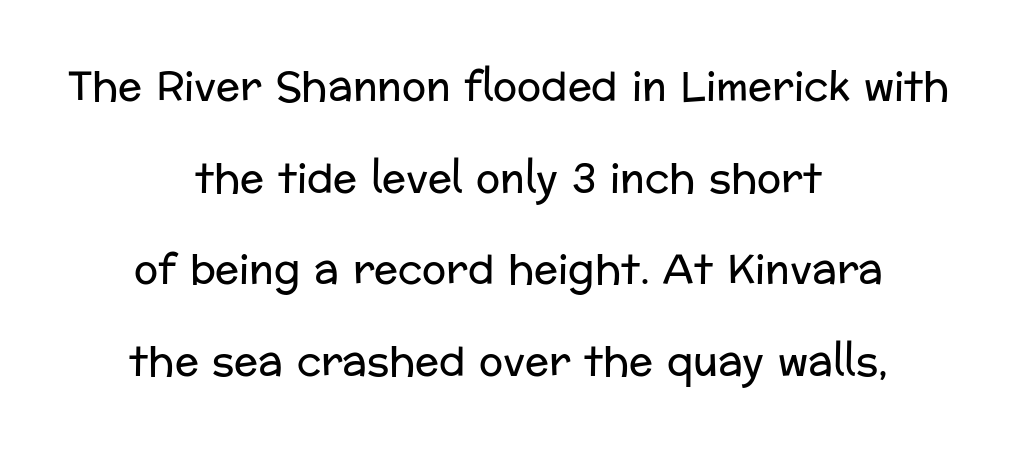
Line spacing here is loose. Here the designer chose a conventional face with non-uniform glyph widths. In terms of letterspacing, this is plain default setting. This sample uses a sans-serif face.
